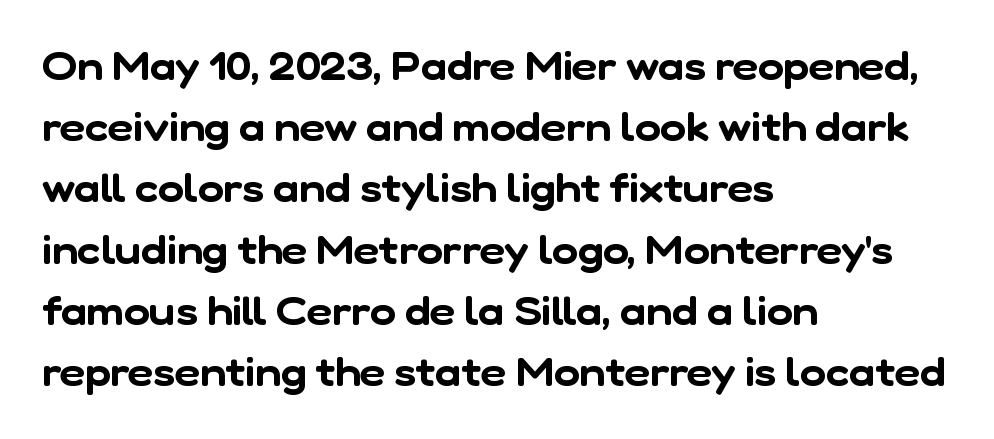
The image shows 39 px sans-serif type; set left-aligned, normal line spacing (1.57x), normal letter spacing, not underlined; low stroke contrast and a medium x-height.
